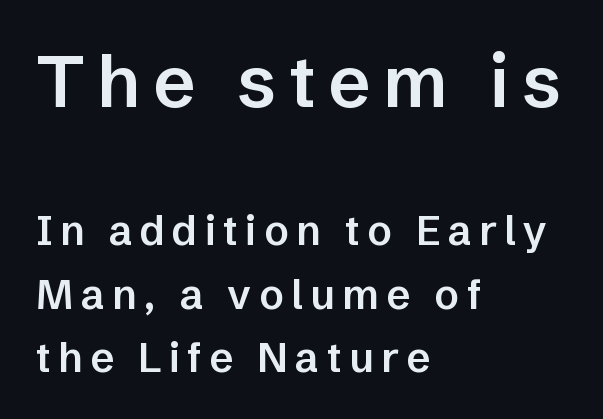
The designer went with a sans here, leaving each stem footless. Plain, unruled lines of type. Evenly set lines give the paragraph a standard silhouette. The emphasis by scale lands on block number one, above. Summary of weight: moderately heavy, a semibold. Looks like regular typesetting: each glyph gets only the width it needs.
